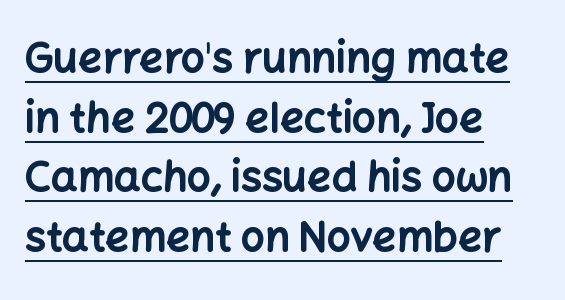
Q: Is the text bold? A: Yes.
Q: Is the text italic (slanted)? A: No, it is upright.
Q: Is the typeface a serif or a sans-serif typeface? A: Sans-serif.
Q: Is the text underlined? A: Yes.
Q: How is the paragraph aligned? A: Left-aligned.
Q: Is the spacing between letters normal or unusually wide? A: Normal.
Q: Is the spacing between lines tight, normal or loose? A: Normal.
Q: Width (condensed, normal, or wide)? A: Normal.
Q: Stroke contrast? A: Low.
Q: x-height? A: Medium.
Q: Monospaced? A: No.
